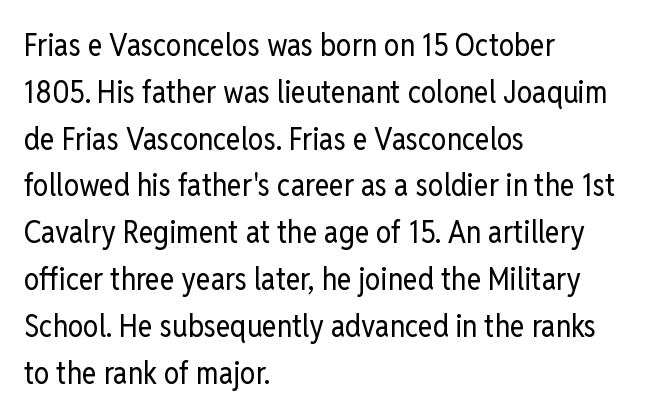
Q: Is the text bold? A: No.
Q: Is the text italic (slanted)? A: No, it is upright.
Q: Is the typeface a serif or a sans-serif typeface? A: Sans-serif.
Q: Is the text underlined? A: No.
Q: How is the paragraph aligned? A: Left-aligned.
Q: Is the spacing between letters normal or unusually wide? A: Normal.
Q: Is the spacing between lines tight, normal or loose? A: Normal.
Q: Width (condensed, normal, or wide)? A: Condensed.
Q: Stroke contrast? A: Low.
Q: x-height? A: Medium.
Q: Monospaced? A: No.
